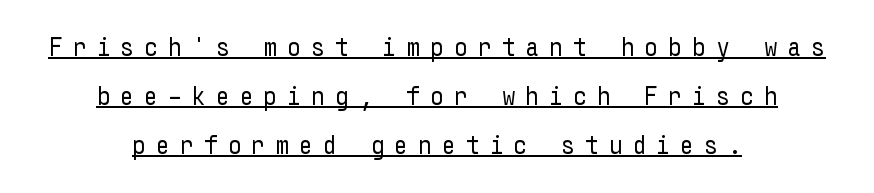
Look at the tracking — it's clearly loosened, letters drifting apart. Letters have the restrained weight of plain body copy at most. It's the straight-up-and-down kind of type. Alignment: centered. This is underlined copy, the kind a proofreader might mark for attention.
